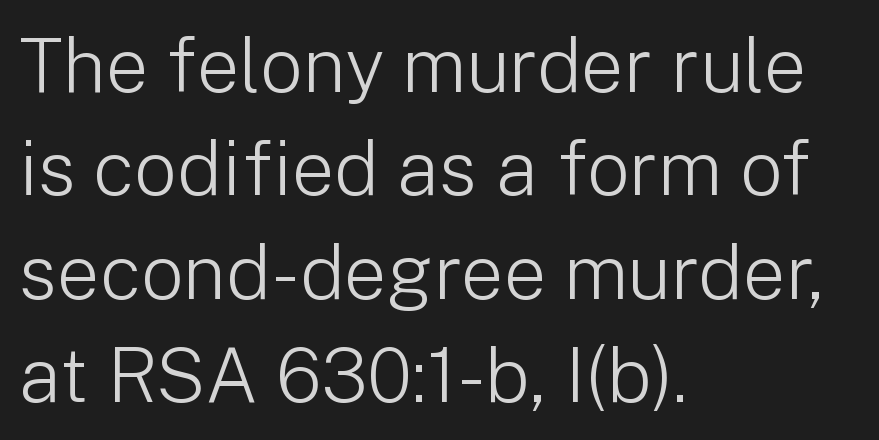
{"serif": "no", "italic": "no", "bold": "no", "weight": "light", "width": "normal", "stroke_contrast": "low", "x_height": "medium", "monospaced": "no", "underline": "no", "align": "left", "line_spacing": "normal", "line_spacing_ratio": 1.36, "letter_spacing": "normal", "letter_spacing_em": 0.0, "glyph_px": 76}
